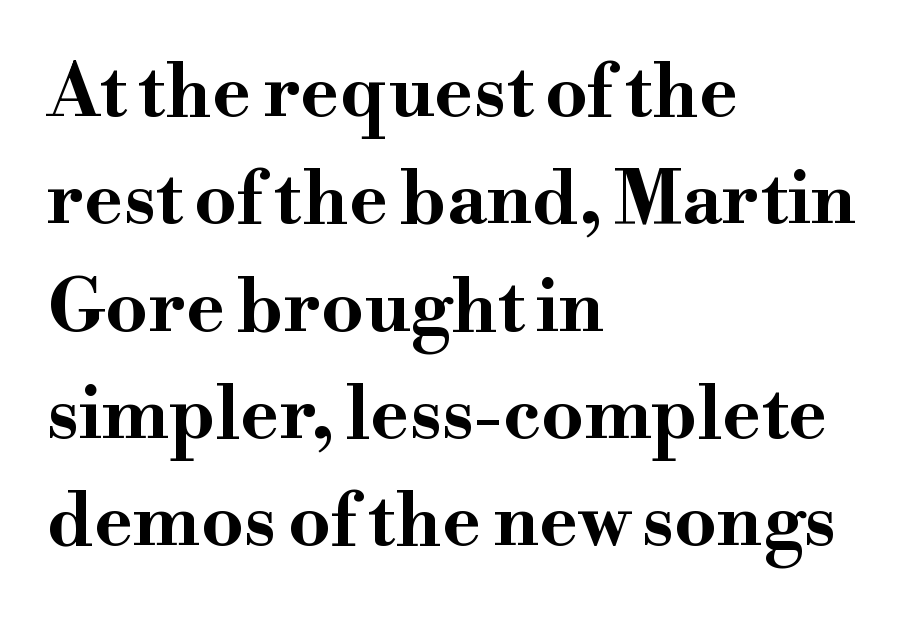
Typesetter's note: full bold, strokes at maximum text heaviness. How are the letters spaced? Ordinarily, with no added tracking. The paragraph shown leans on its left margin. The passage shown is typeset with a serif family. The rendering uses natural spacing where letterforms have individual widths.
